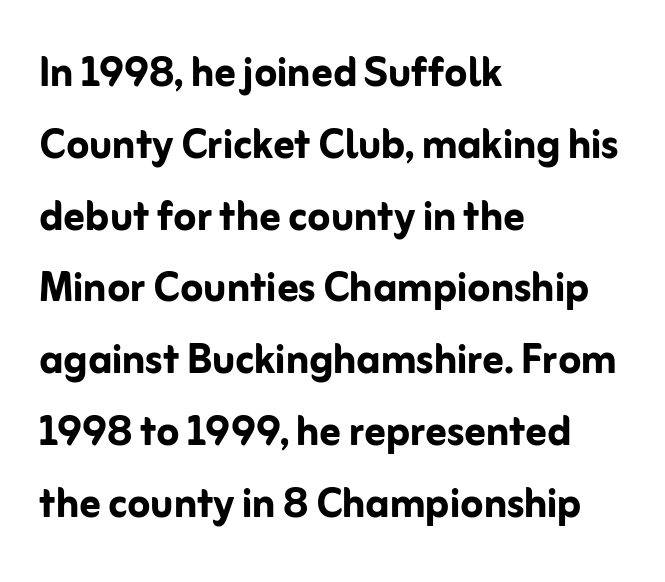
Q: Is the text bold? A: Yes.
Q: Is the text italic (slanted)? A: No, it is upright.
Q: Is the typeface a serif or a sans-serif typeface? A: Sans-serif.
Q: Is the text underlined? A: No.
Q: How is the paragraph aligned? A: Left-aligned.
Q: Is the spacing between letters normal or unusually wide? A: Normal.
Q: Is the spacing between lines tight, normal or loose? A: Normal.
Q: Width (condensed, normal, or wide)? A: Normal.
Q: Stroke contrast? A: Low.
Q: x-height? A: Medium.
Q: Monospaced? A: No.
